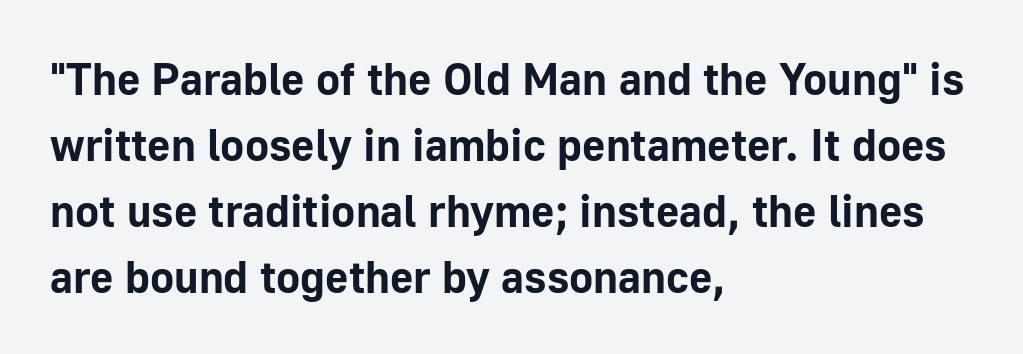
The image shows 45 px bold sans-serif type, upright; set left-aligned, normal line spacing (1.47x), normal letter spacing, not underlined; low stroke contrast and a medium x-height.
